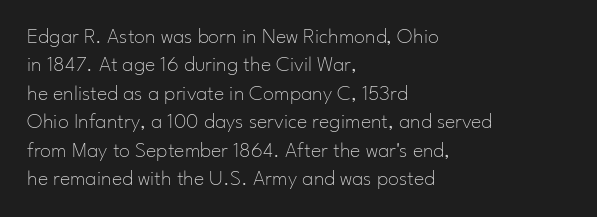
Rule under the text: the space is simply empty. Honestly, the letter spacing is just normal — you wouldn't notice it. The font's upright variant was chosen for this text. The strokes are not fattened; the text isn't bold. Layout note: lines flush left. The designer left line spacing at the default.
